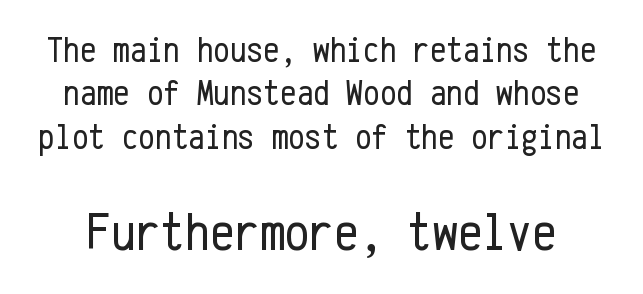
{"serif": "no", "italic": "no", "bold": "no", "weight": "regular", "width": "condensed", "stroke_contrast": "low", "x_height": "medium", "monospaced": "yes", "underline": "no", "line_spacing_ratio": 1.17, "letter_spacing": "normal", "letter_spacing_em": 0.0, "larger_block": "second", "size_ratio": 1.49, "glyph_px": 55}
